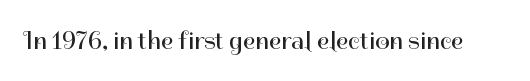
A roman cut, with each character standing at attention. Decoration check: the copy has no underline. The gaps between neighbouring characters are ordinary and unremarkable. Bold? No — there's no thickening of the strokes.
